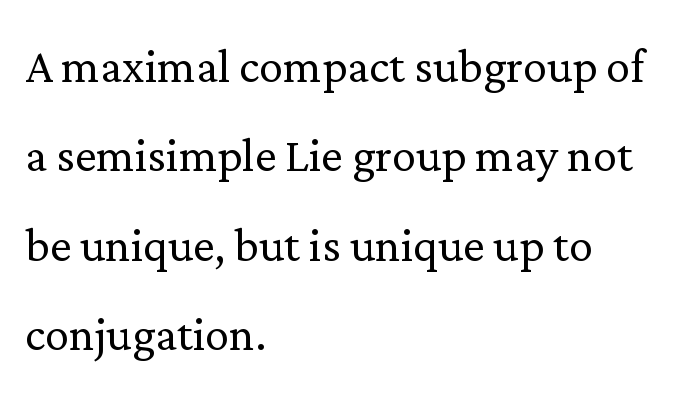
Normally led — the rows are evenly, conventionally spaced. Between one letter and the next there's only the usual sliver of space. Designer's note — italics off, roman on. The font sits on the lighter half of the weight spectrum, regular included. You can tell from the footed stems that serif type was used.
